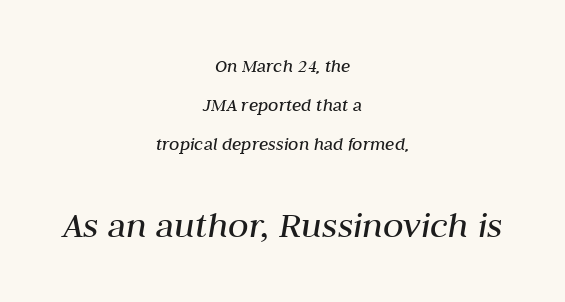
Q: Is the text bold? A: No.
Q: Is the text italic (slanted)? A: Yes, it leans right by about 10 degrees.
Q: Is the text underlined? A: No.
Q: How is the paragraph aligned? A: Centered.
Q: Is the spacing between letters normal or unusually wide? A: Normal.
Q: Is the spacing between lines tight, normal or loose? A: Loose.
Q: Which block of text is set in a larger size, the first (top) or the second (bottom)? A: The second (bottom) one.
Q: Width (condensed, normal, or wide)? A: Normal.
Q: Stroke contrast? A: Medium.
Q: x-height? A: Medium.
Q: Monospaced? A: No.
